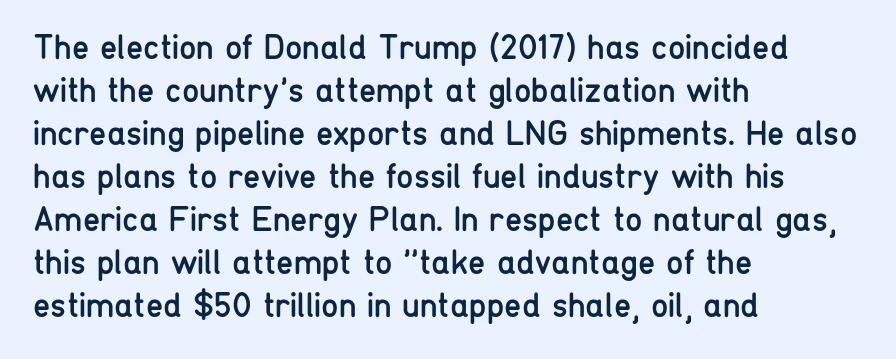
{"serif": "no", "italic": "no", "bold": "no", "weight": "regular", "width": "condensed", "stroke_contrast": "low", "x_height": "medium", "monospaced": "no", "underline": "no", "align": "left", "line_spacing_ratio": 1.23, "letter_spacing": "normal", "letter_spacing_em": 0.0, "glyph_px": 35}
